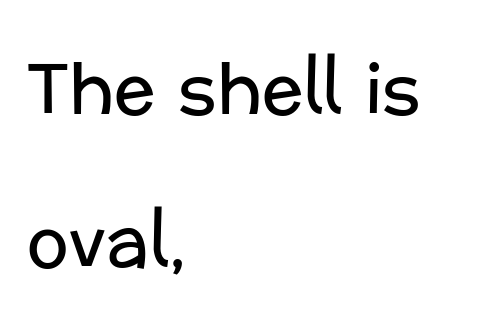
Q: Is the text bold? A: No.
Q: Is the text italic (slanted)? A: No, it is upright.
Q: Is the typeface a serif or a sans-serif typeface? A: Sans-serif.
Q: Is the text underlined? A: No.
Q: How is the paragraph aligned? A: Left-aligned.
Q: Is the spacing between letters normal or unusually wide? A: Normal.
Q: Is the spacing between lines tight, normal or loose? A: Loose.
Q: Width (condensed, normal, or wide)? A: Normal.
Q: Stroke contrast? A: Low.
Q: x-height? A: Medium.
Q: Monospaced? A: No.
